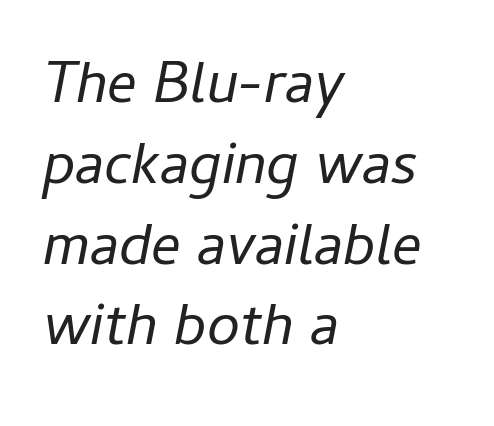
Q: Is the text bold? A: No.
Q: Is the text italic (slanted)? A: Yes, it leans right by about 11 degrees.
Q: Is the text underlined? A: No.
Q: How is the paragraph aligned? A: Left-aligned.
Q: Is the spacing between letters normal or unusually wide? A: Normal.
Q: Is the spacing between lines tight, normal or loose? A: Normal.
Q: Width (condensed, normal, or wide)? A: Normal.
Q: Stroke contrast? A: Low.
Q: x-height? A: Medium.
Q: Monospaced? A: No.
